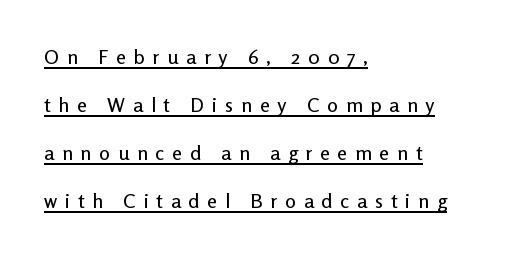
Q: Is the text italic (slanted)? A: No, it is upright.
Q: Is the text underlined? A: Yes.
Q: How is the paragraph aligned? A: Left-aligned.
Q: Is the spacing between letters normal or unusually wide? A: Unusually wide.
Q: Is the spacing between lines tight, normal or loose? A: Loose.
